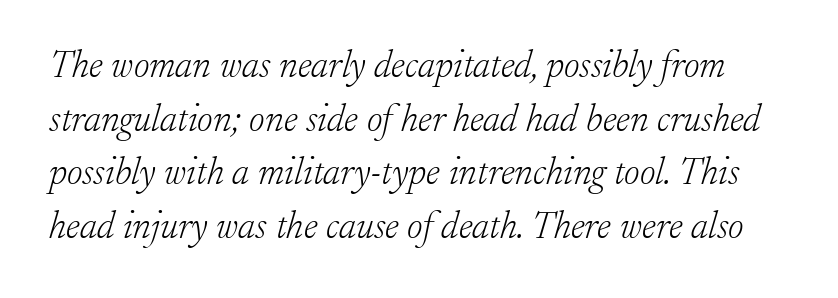
{"serif": "yes", "italic": "yes", "lean": "right", "slant_degrees": 17, "bold": "no", "weight": "light", "width": "normal", "stroke_contrast": "low", "x_height": "small", "monospaced": "no", "underline": "no", "line_spacing": "normal", "line_spacing_ratio": 1.41, "letter_spacing": "normal", "letter_spacing_em": 0.0, "glyph_px": 38}
